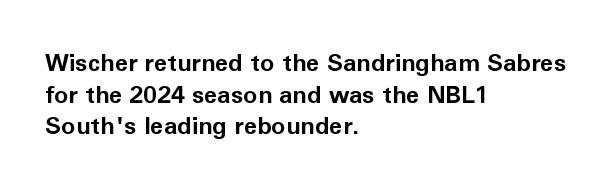
Honestly, the letter spacing is just normal — you wouldn't notice it. One glance says typical: line gaps are just what's usual. These lines stack with their left ends in a neat column. The type sits square on the baseline with zero lean. Descender tails drop into unmarked territory. How heavy is the stroke? Heavy — this is a bold.
